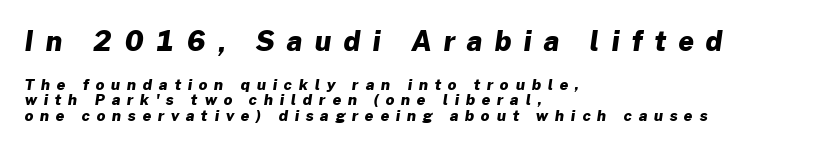
The earlier block is typeset at a bigger size than the later block. Display-style spreading of the glyphs; the letterfit is very open. The paragraph has a hard left edge and a soft right edge. Stroke thickness is high; the sample reads as a true bold.
